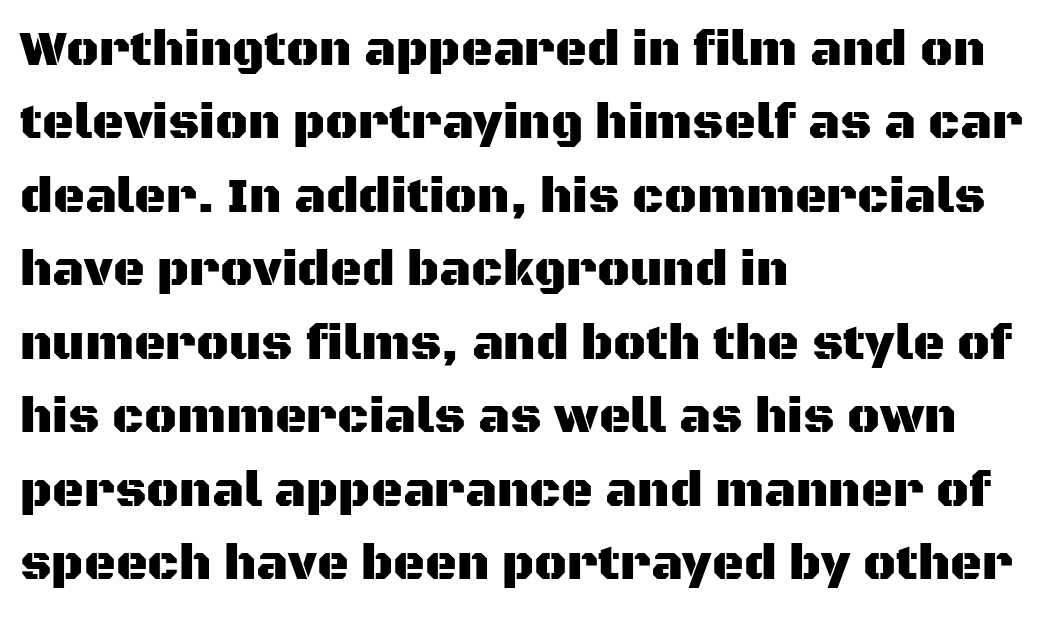
{"serif": "no", "italic": "no", "width": "normal", "stroke_contrast": "medium", "x_height": "large", "monospaced": "no", "underline": "no", "align": "left", "line_spacing": "normal", "line_spacing_ratio": 1.5, "letter_spacing": "normal", "letter_spacing_em": 0.0, "glyph_px": 49}
